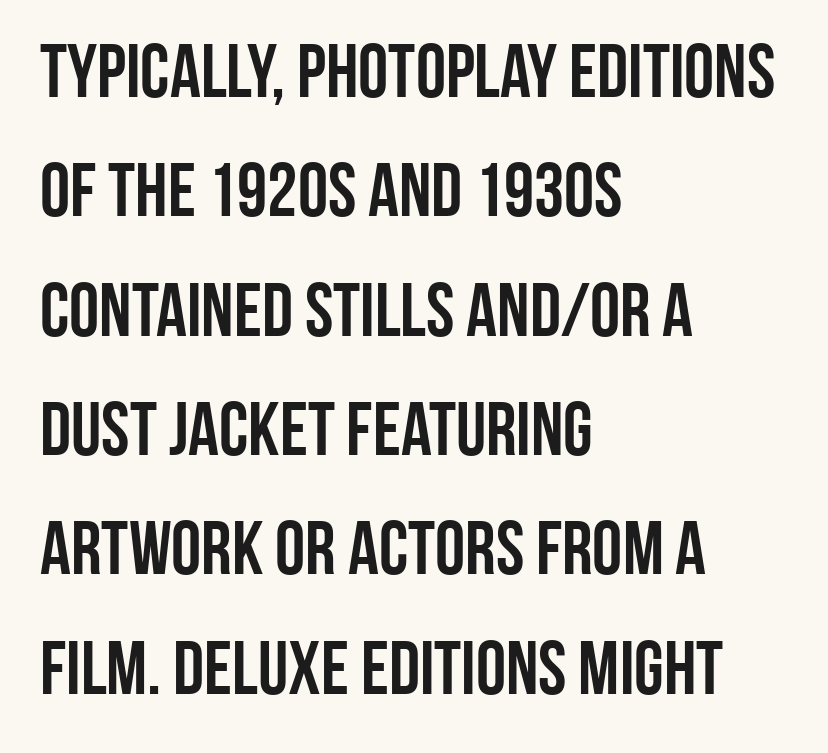
The space beneath each line is pristine and unruled. Does the lettering tilt? It doesn't — this is upright. Every row of glyphs begins at an identical x-position on the left. Spacing verdict: proportional, widths tailored to each character. Letter spacing: default.
